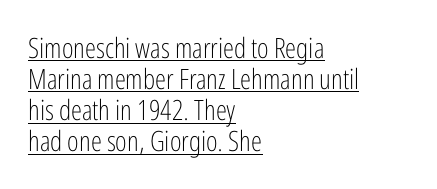
Q: Is the text bold? A: No.
Q: Is the text italic (slanted)? A: No, it is upright.
Q: Is the typeface a serif or a sans-serif typeface? A: Sans-serif.
Q: Is the text underlined? A: Yes.
Q: How is the paragraph aligned? A: Left-aligned.
Q: Is the spacing between letters normal or unusually wide? A: Normal.
Q: Is the spacing between lines tight, normal or loose? A: Tight.
Q: Width (condensed, normal, or wide)? A: Condensed.
Q: Stroke contrast? A: Low.
Q: x-height? A: Medium.
Q: Monospaced? A: No.
